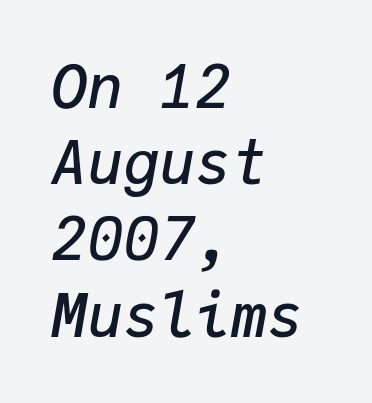
{"italic": "yes", "lean": "right", "slant_degrees": 9, "bold": "semi", "weight": "semibold", "width": "normal", "stroke_contrast": "low", "x_height": "medium", "monospaced": "yes", "underline": "no", "align": "left", "line_spacing": "normal", "line_spacing_ratio": 1.27, "letter_spacing": "normal", "letter_spacing_em": 0.0, "glyph_px": 60}
